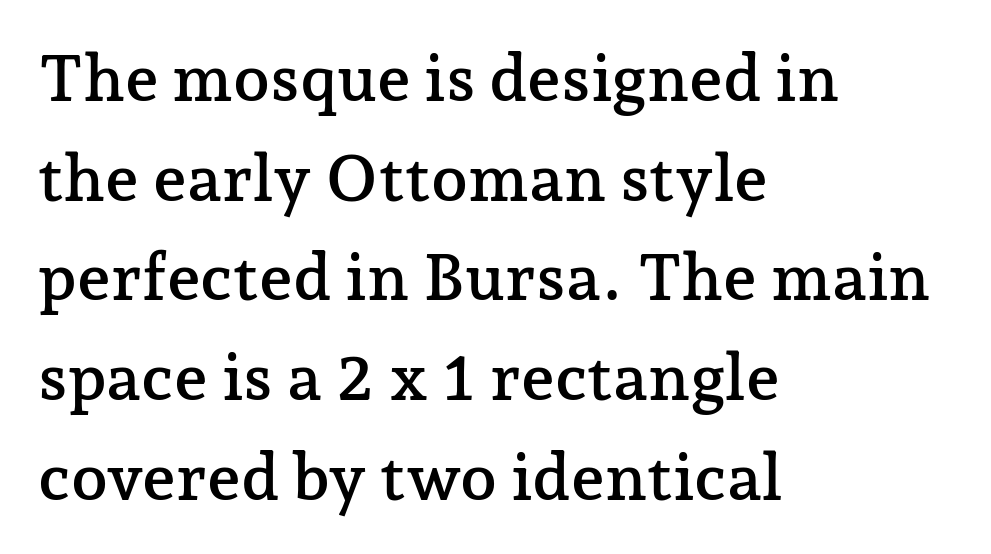
The image shows 66 px serif type, upright; set left-aligned, normal line spacing (1.51x), normal letter spacing, not underlined; low stroke contrast and a medium x-height.
